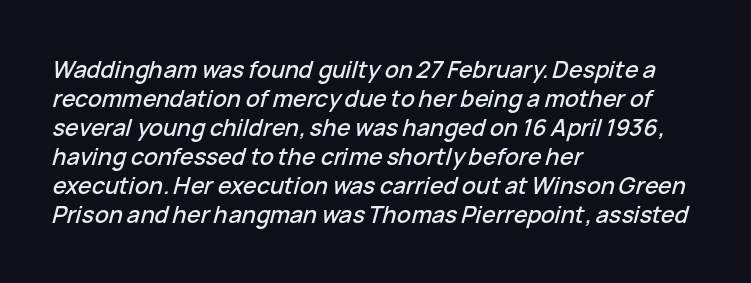
Q: Is the text italic (slanted)? A: Yes, it leans right by about 15 degrees.
Q: Is the text underlined? A: No.
Q: How is the paragraph aligned? A: Left-aligned.
Q: Is the spacing between letters normal or unusually wide? A: Normal.
Q: Is the spacing between lines tight, normal or loose? A: Normal.
